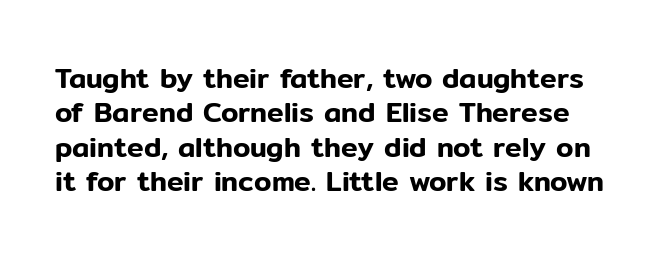
The image shows 28 px sans-serif type, upright; set line spacing 1.23x, normal letter spacing, not underlined; low stroke contrast and a medium x-height.
